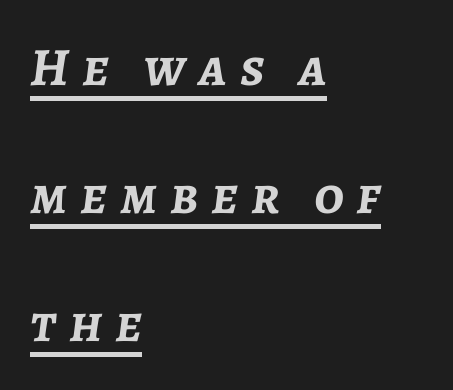
Q: Is the text bold? A: Yes.
Q: Is the text italic (slanted)? A: Yes, it leans right by about 7 degrees.
Q: Is the text underlined? A: Yes.
Q: How is the paragraph aligned? A: Left-aligned.
Q: Is the spacing between letters normal or unusually wide? A: Unusually wide.
Q: Is the spacing between lines tight, normal or loose? A: Loose.
Q: Width (condensed, normal, or wide)? A: Normal.
Q: Stroke contrast? A: Low.
Q: x-height? A: Medium.
Q: Monospaced? A: No.
